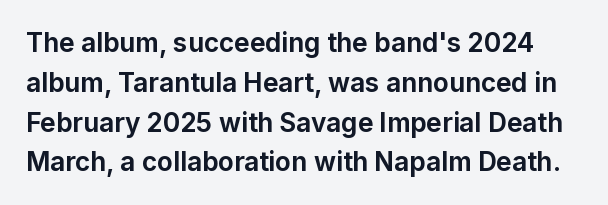
The image shows 26 px bold type, upright; set normal line spacing (1.53x), normal letter spacing, not underlined.
